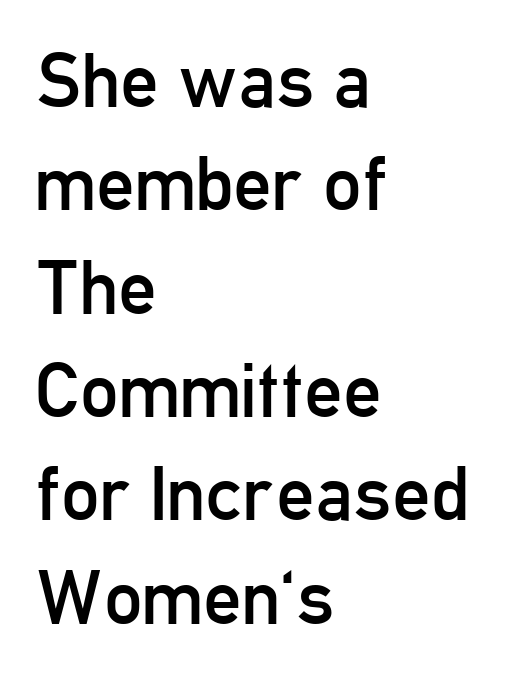
When letters stand straight like this, we call the style roman or upright. This is sans-serif lettering, the kind often seen on screens and signage. The cut favours lightness, reaching ordinary text weight at its darkest. Letter spacing: default.
